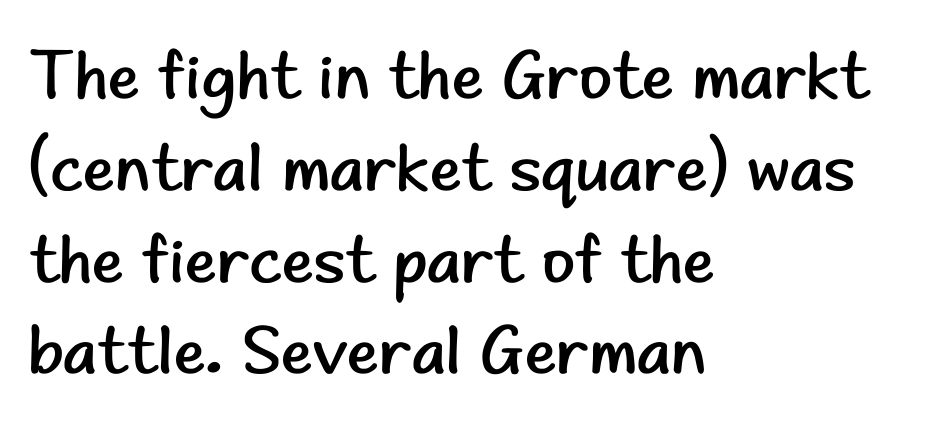
The image shows 68 px regular-weight sans-serif type, upright; set left-aligned, normal line spacing (1.35x), normal letter spacing, not underlined; low stroke contrast and a small x-height.
